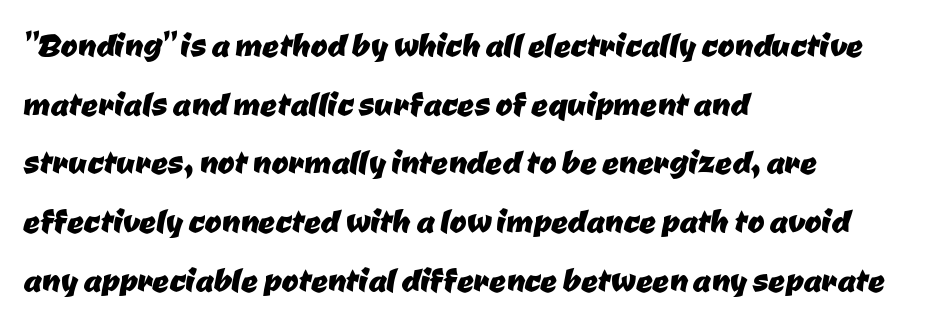
Q: Is the typeface a serif or a sans-serif typeface? A: Sans-serif.
Q: Is the text underlined? A: No.
Q: How is the paragraph aligned? A: Left-aligned.
Q: Is the spacing between letters normal or unusually wide? A: Normal.
Q: Is the spacing between lines tight, normal or loose? A: Normal.
Q: Width (condensed, normal, or wide)? A: Normal.
Q: Stroke contrast? A: Low.
Q: x-height? A: Medium.
Q: Monospaced? A: No.
